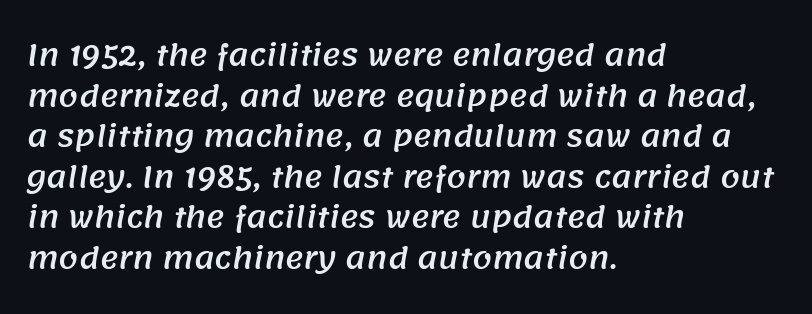
The image shows 28 px sans-serif type; set left-aligned, normal line spacing (1.45x), normal letter spacing, not underlined; medium stroke contrast and a large x-height.
